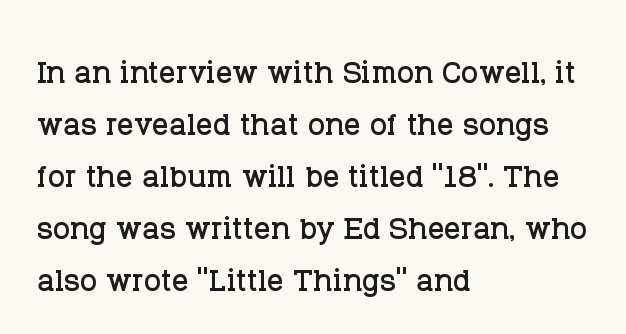
{"serif": "yes", "italic": "no", "width": "normal", "stroke_contrast": "low", "x_height": "large", "monospaced": "no", "underline": "no", "align": "left", "line_spacing": "normal", "line_spacing_ratio": 1.27, "letter_spacing": "normal", "letter_spacing_em": 0.0, "glyph_px": 41}
